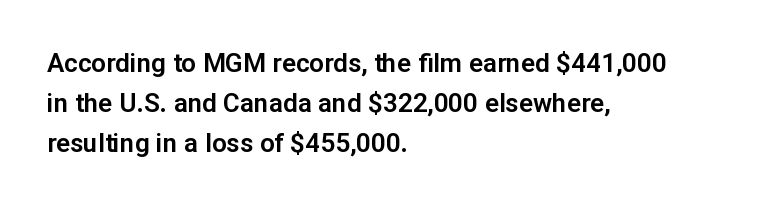
How would I describe the line gaps? Plain and ordinary. Does extra space separate the letters? No, they use regular spacing. These lines stack with their left ends in a neat column. Underlining? Definitely not there. Quick note: not italic, upright.
